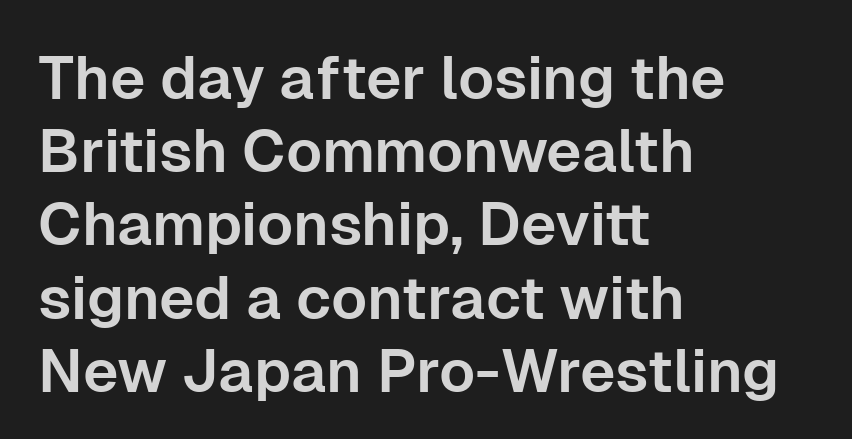
The image shows 60 px sans-serif type, upright; set left-aligned, line spacing 1.22x, normal letter spacing, not underlined; low stroke contrast and a medium x-height.
